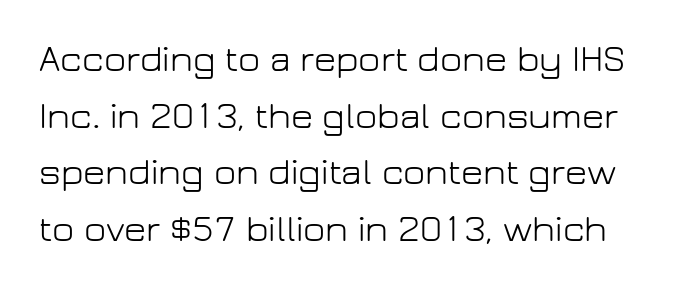
Q: Is the text bold? A: No.
Q: Is the text italic (slanted)? A: No, it is upright.
Q: Is the typeface a serif or a sans-serif typeface? A: Sans-serif.
Q: Is the text underlined? A: No.
Q: Is the spacing between letters normal or unusually wide? A: Normal.
Q: Is the spacing between lines tight, normal or loose? A: Normal.
Q: Width (condensed, normal, or wide)? A: Normal.
Q: Stroke contrast? A: Low.
Q: x-height? A: Medium.
Q: Monospaced? A: No.
